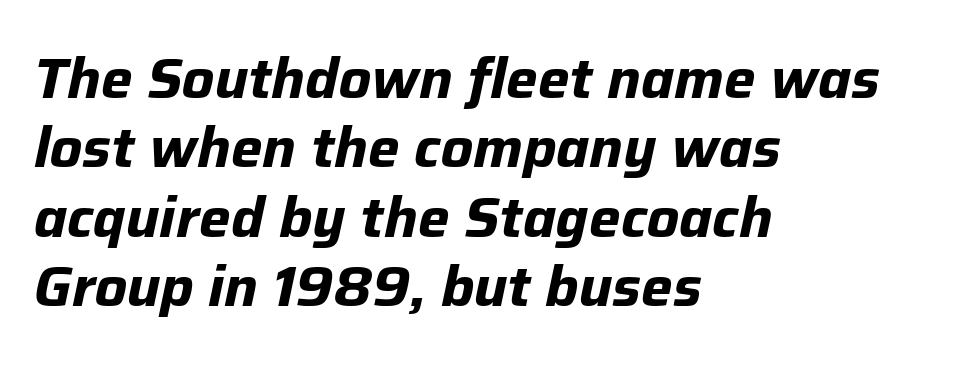
Q: Is the text bold? A: Yes.
Q: Is the text italic (slanted)? A: Yes, it leans right by about 12 degrees.
Q: Is the text underlined? A: No.
Q: How is the paragraph aligned? A: Left-aligned.
Q: Is the spacing between letters normal or unusually wide? A: Normal.
Q: Width (condensed, normal, or wide)? A: Normal.
Q: Stroke contrast? A: Low.
Q: x-height? A: Medium.
Q: Monospaced? A: No.
